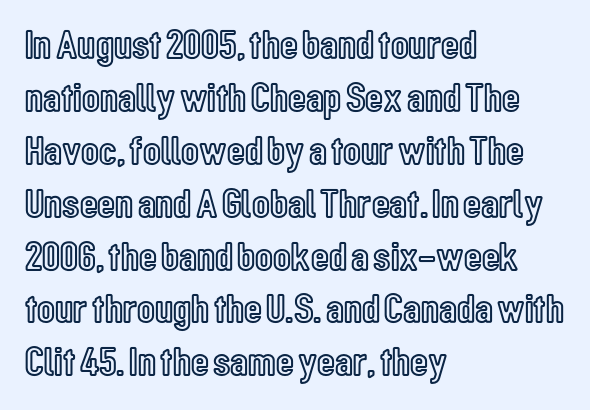
The image shows 41 px condensed type, upright; set left-aligned, normal line spacing (1.29x), normal letter spacing, not underlined; a medium x-height.
